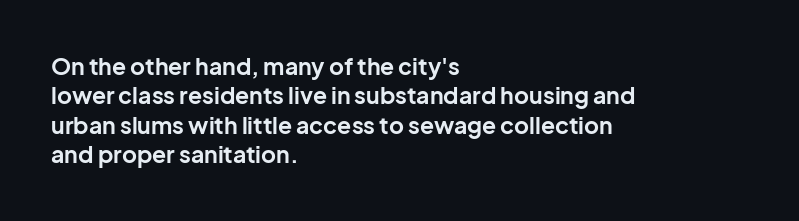
{"italic": "no", "bold": "yes", "underline": "no", "align": "left", "line_spacing": "normal", "line_spacing_ratio": 1.28, "letter_spacing": "normal", "letter_spacing_em": 0.0, "glyph_px": 23}
